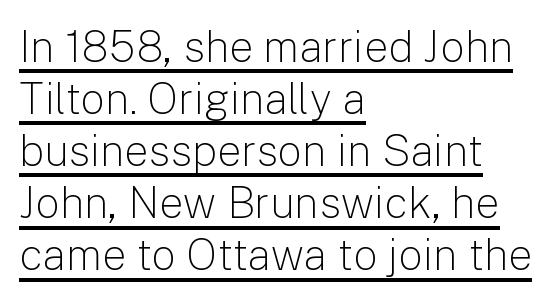
{"serif": "no", "italic": "no", "bold": "no", "weight": "light", "width": "normal", "stroke_contrast": "low", "x_height": "medium", "monospaced": "no", "underline": "yes", "align": "left", "line_spacing_ratio": 1.21, "letter_spacing": "normal", "letter_spacing_em": 0.0, "glyph_px": 43}
